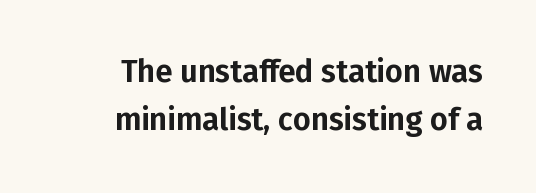
The image shows 31 px sans-serif type, upright; set normal line spacing (1.55x), normal letter spacing, not underlined; low stroke contrast and a medium x-height.
